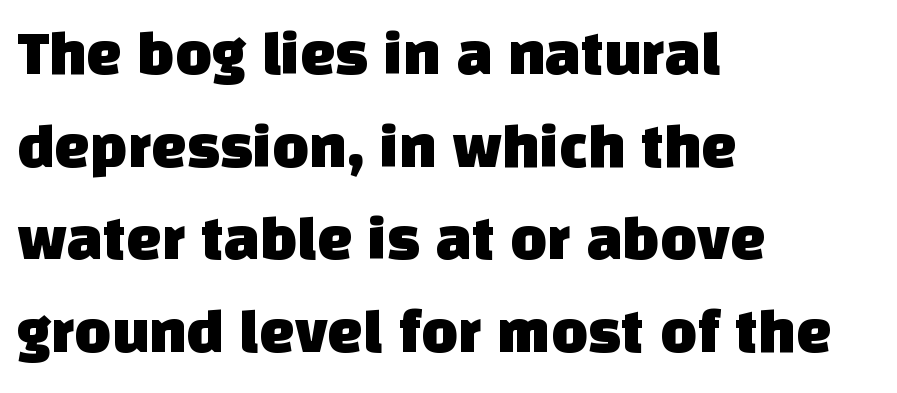
Q: Is the typeface a serif or a sans-serif typeface? A: Sans-serif.
Q: Is the text underlined? A: No.
Q: How is the paragraph aligned? A: Left-aligned.
Q: Is the spacing between letters normal or unusually wide? A: Normal.
Q: Is the spacing between lines tight, normal or loose? A: Normal.
Q: Width (condensed, normal, or wide)? A: Normal.
Q: Stroke contrast? A: Low.
Q: x-height? A: Large.
Q: Monospaced? A: No.
